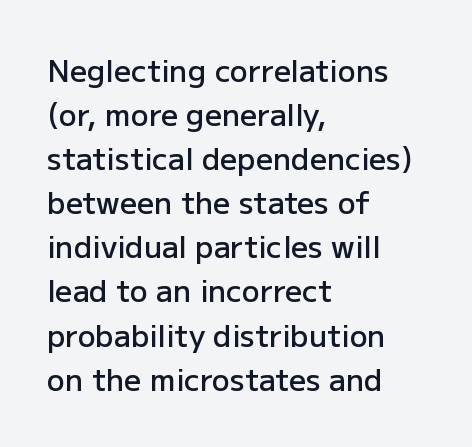
{"serif": "no", "italic": "no", "bold": "semi", "weight": "semibold", "width": "normal", "stroke_contrast": "low", "x_height": "medium", "monospaced": "no", "underline": "no", "align": "left", "line_spacing": "normal", "line_spacing_ratio": 1.47, "letter_spacing": "normal", "letter_spacing_em": 0.0, "glyph_px": 30}
